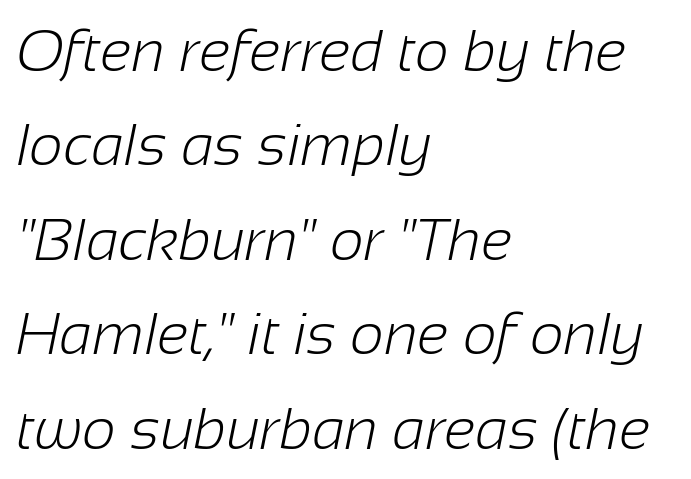
Q: Is the text bold? A: No.
Q: Is the typeface a serif or a sans-serif typeface? A: Sans-serif.
Q: Is the text underlined? A: No.
Q: How is the paragraph aligned? A: Left-aligned.
Q: Is the spacing between letters normal or unusually wide? A: Normal.
Q: Is the spacing between lines tight, normal or loose? A: Normal.
Q: Width (condensed, normal, or wide)? A: Normal.
Q: Stroke contrast? A: Low.
Q: x-height? A: Medium.
Q: Monospaced? A: No.
